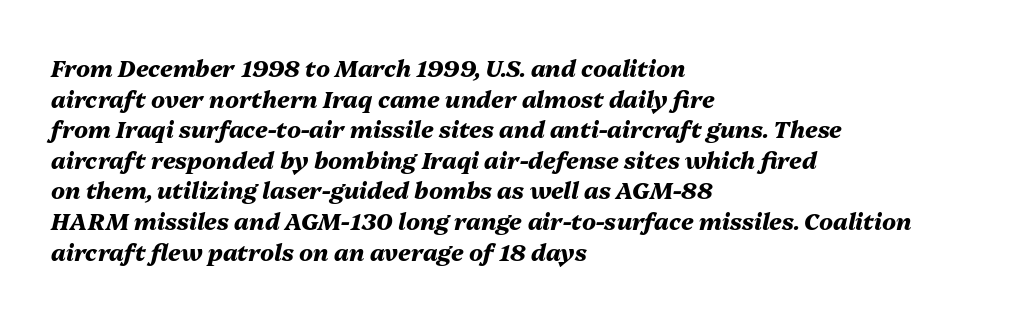
The image shows 23 px bold type, italic (leaning right); set left-aligned, normal line spacing (1.33x), normal letter spacing, not underlined.
